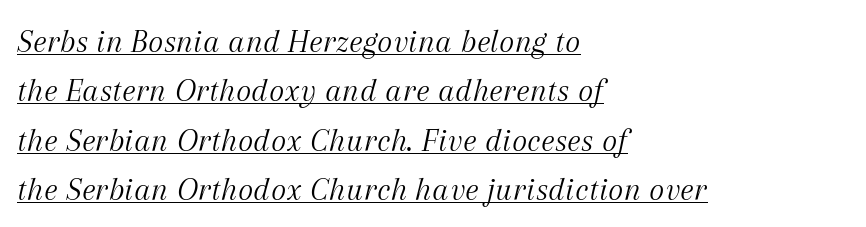
Descenders here cross a horizontal rule under the line. Does the leading feel generous? No, just average. Visually the block forms a straight wall on the left and a jagged coastline on the right. The face used here is seriffed, in the tradition of book romans.
